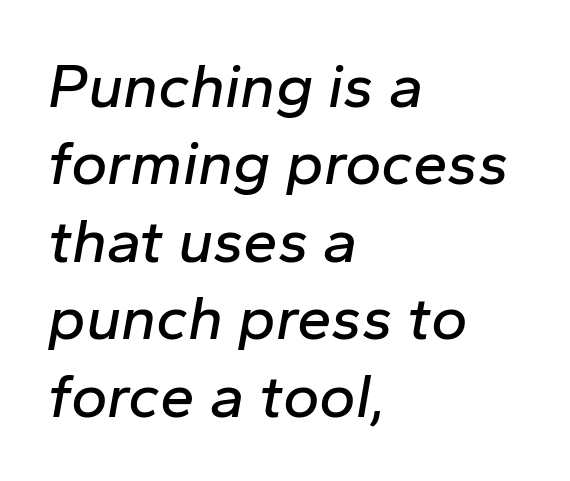
This block has exactly the height ordinary leading produces. These lines were composed using italics. Does the copy run flush right? No — it runs flush left. Character widths vary here, with narrow letters taking less room than wide ones.
